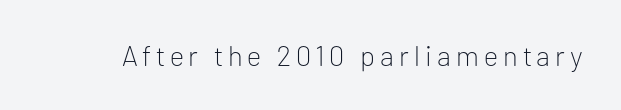
I'd call this a sans setting — the letters go barefoot. The weight would be labelled regular, book, light, or lighter still. The lettering stays uniformly vertical, giving the passage a roman look. Descenders hang freely into open space. Proportional: the letters do not fall into vertical columns.
